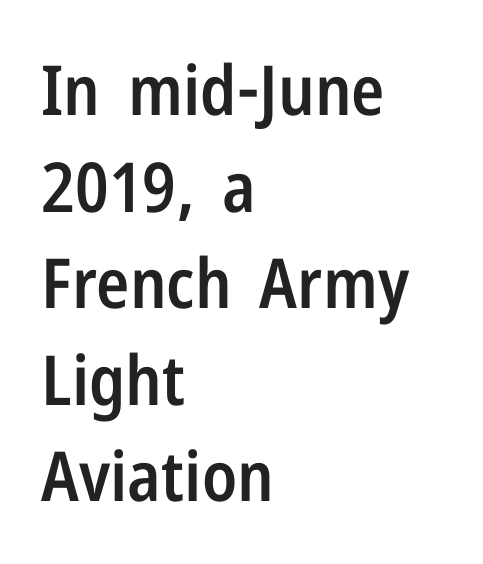
Q: Is the text bold? A: Semi-bold.
Q: Is the text italic (slanted)? A: No, it is upright.
Q: Is the typeface a serif or a sans-serif typeface? A: Sans-serif.
Q: Is the text underlined? A: No.
Q: How is the paragraph aligned? A: Left-aligned.
Q: Is the spacing between letters normal or unusually wide? A: Normal.
Q: Is the spacing between lines tight, normal or loose? A: Normal.
Q: Width (condensed, normal, or wide)? A: Condensed.
Q: Stroke contrast? A: Low.
Q: x-height? A: Medium.
Q: Monospaced? A: No.
